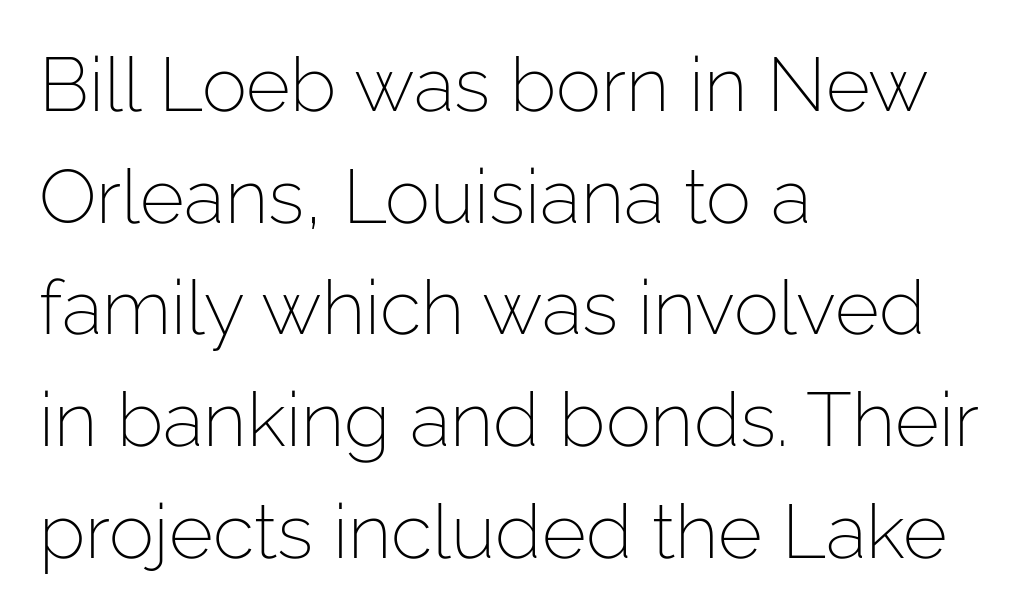
The image shows 76 px light sans-serif type, upright; set left-aligned, normal line spacing (1.47x), normal letter spacing, not underlined; low stroke contrast and a medium x-height.
